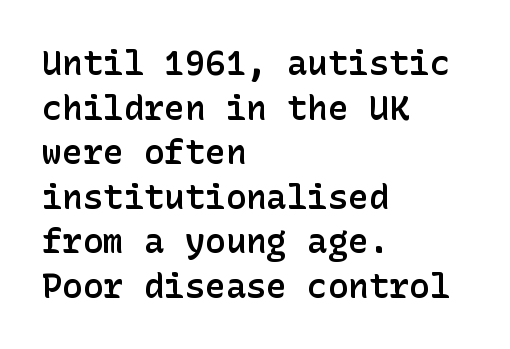
{"serif": "no", "italic": "no", "bold": "semi", "weight": "semibold", "width": "normal", "stroke_contrast": "low", "x_height": "medium", "underline": "no", "align": "left", "line_spacing": "normal", "line_spacing_ratio": 1.31, "letter_spacing": "normal", "letter_spacing_em": 0.0, "glyph_px": 34}
